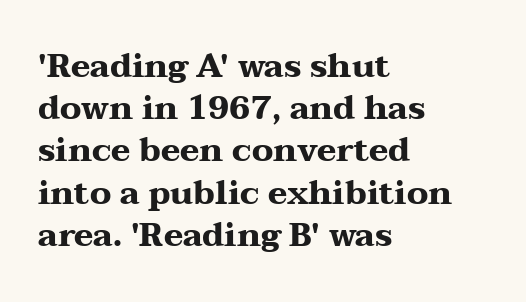
Default kerning and tracking; the words read as compact shapes. The text block is weighted toward the left margin, trailing off unevenly rightward. Weight check: bold — yes, fully. Observe the serifs anchoring each vertical stroke in this sample. Every stem runs plumb, perpendicular to the baseline.
